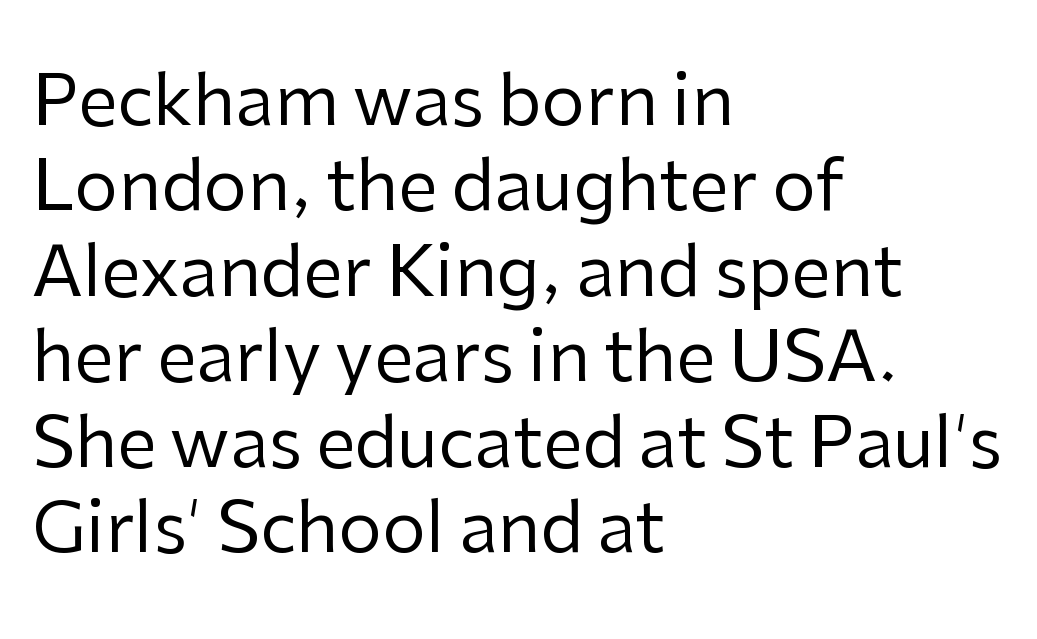
The image shows 70 px regular-weight sans-serif type, upright; set left-aligned, line spacing 1.22x, normal letter spacing, not underlined; low stroke contrast and a medium x-height.
